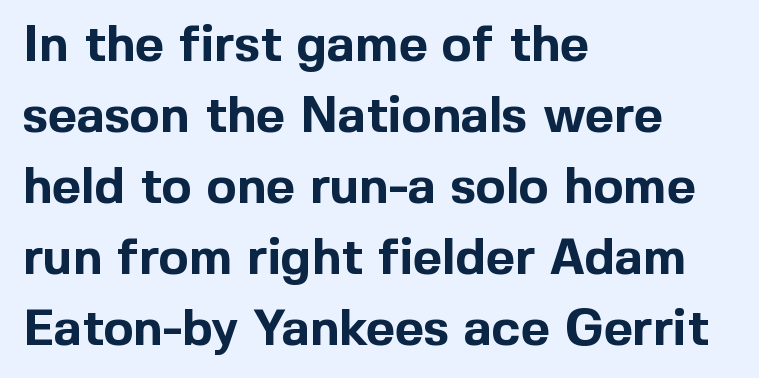
{"serif": "no", "italic": "no", "bold": "yes", "weight": "bold", "width": "normal", "x_height": "medium", "monospaced": "no", "underline": "no", "align": "left", "line_spacing": "normal", "line_spacing_ratio": 1.42, "letter_spacing": "normal", "letter_spacing_em": 0.0, "glyph_px": 50}
